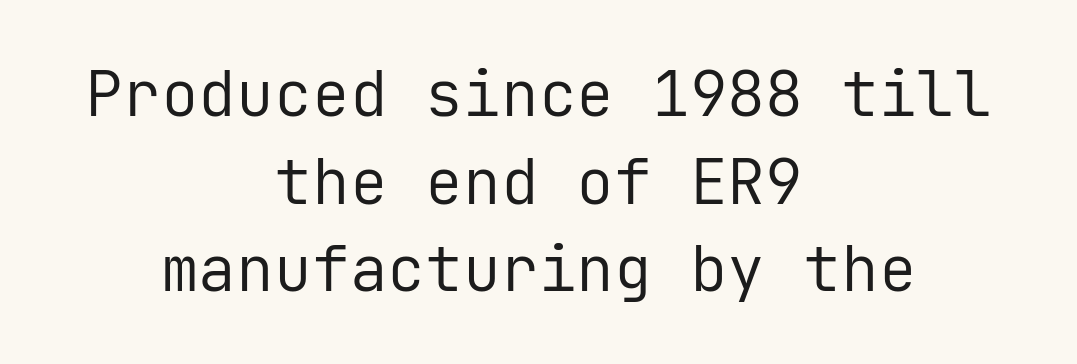
The image shows 63 px regular-weight sans-serif type, upright, monospaced; set centered, normal line spacing (1.39x), normal letter spacing, not underlined; low stroke contrast and a medium x-height.
